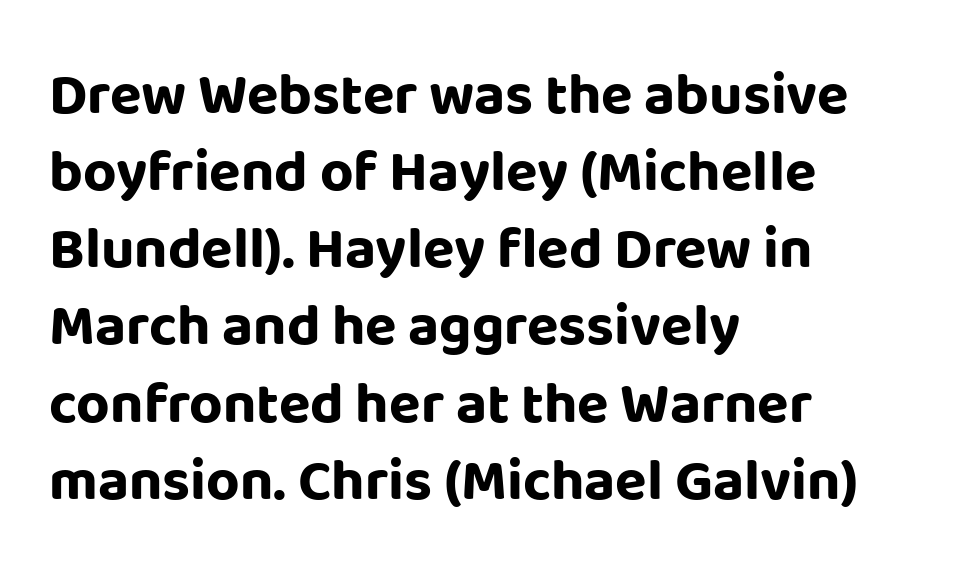
Q: Is the text bold? A: Yes.
Q: Is the text italic (slanted)? A: No, it is upright.
Q: Is the typeface a serif or a sans-serif typeface? A: Sans-serif.
Q: Is the text underlined? A: No.
Q: How is the paragraph aligned? A: Left-aligned.
Q: Is the spacing between letters normal or unusually wide? A: Normal.
Q: Is the spacing between lines tight, normal or loose? A: Normal.
Q: Width (condensed, normal, or wide)? A: Normal.
Q: Stroke contrast? A: Low.
Q: x-height? A: Large.
Q: Monospaced? A: No.
